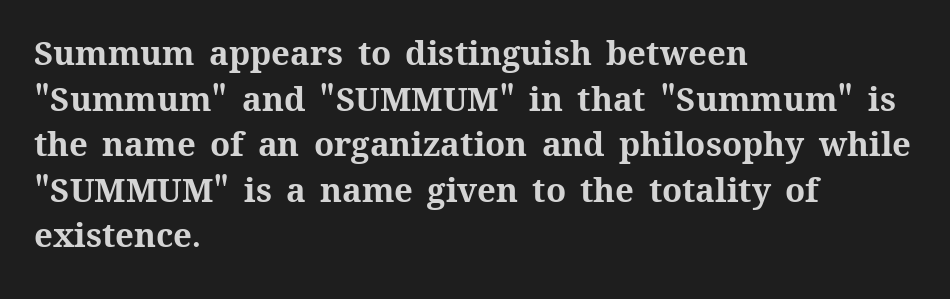
The image shows 33 px bold type, upright; set left-aligned, normal line spacing (1.38x), normal letter spacing, not underlined; medium stroke contrast and a medium x-height.
